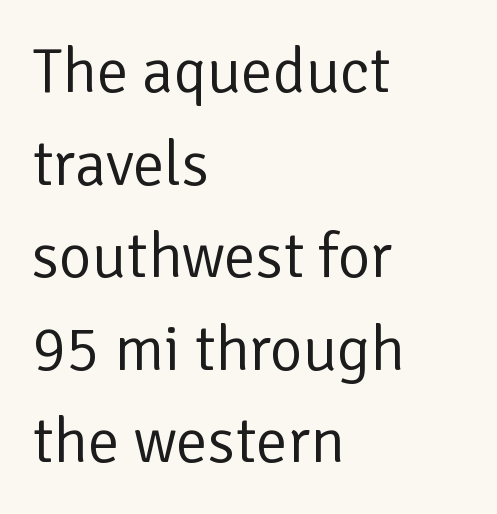
The image shows 63 px regular-weight sans-serif type, upright; set left-aligned, normal line spacing (1.47x), normal letter spacing, not underlined; low stroke contrast and a medium x-height.
